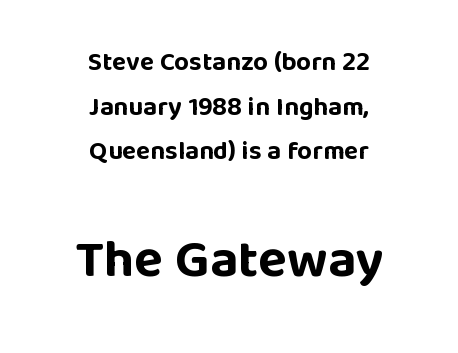
Q: Is the text bold? A: Yes.
Q: Is the text italic (slanted)? A: No, it is upright.
Q: Is the typeface a serif or a sans-serif typeface? A: Sans-serif.
Q: Is the text underlined? A: No.
Q: How is the paragraph aligned? A: Centered.
Q: Is the spacing between letters normal or unusually wide? A: Normal.
Q: Which block of text is set in a larger size, the first (top) or the second (bottom)? A: The second (bottom) one.
Q: Width (condensed, normal, or wide)? A: Normal.
Q: Stroke contrast? A: Low.
Q: x-height? A: Large.
Q: Monospaced? A: No.
